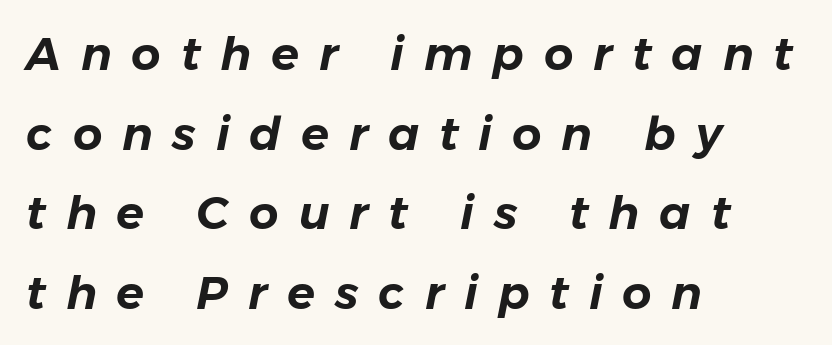
The image shows 46 px text type, italic (leaning right); set left-aligned, line spacing 1.73x, unusually wide letter spacing (+0.43 em), not underlined; low stroke contrast and a medium x-height.
